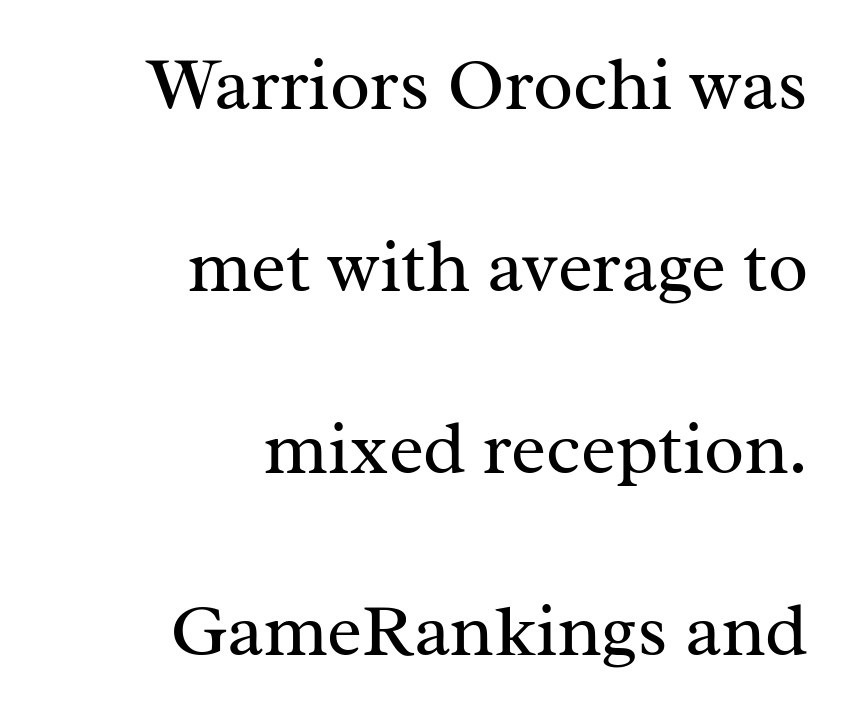
{"serif": "yes", "italic": "no", "bold": "no", "weight": "regular", "width": "normal", "stroke_contrast": "medium", "x_height": "medium", "monospaced": "no", "underline": "no", "align": "right", "line_spacing": "loose", "line_spacing_ratio": 2.46, "letter_spacing": "normal", "letter_spacing_em": 0.0, "glyph_px": 74}
